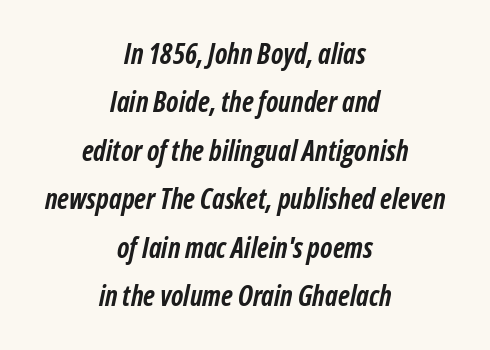
The image shows 28 px semibold, condensed type, italic (leaning right); set centered, line spacing 1.73x, normal letter spacing, not underlined; low stroke contrast and a medium x-height.
